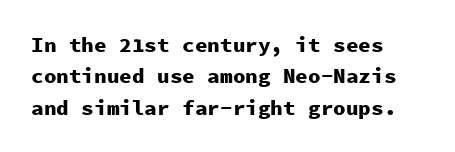
Q: Is the text bold? A: Yes.
Q: Is the text italic (slanted)? A: No, it is upright.
Q: Is the text underlined? A: No.
Q: How is the paragraph aligned? A: Left-aligned.
Q: Is the spacing between letters normal or unusually wide? A: Normal.
Q: Is the spacing between lines tight, normal or loose? A: Normal.
